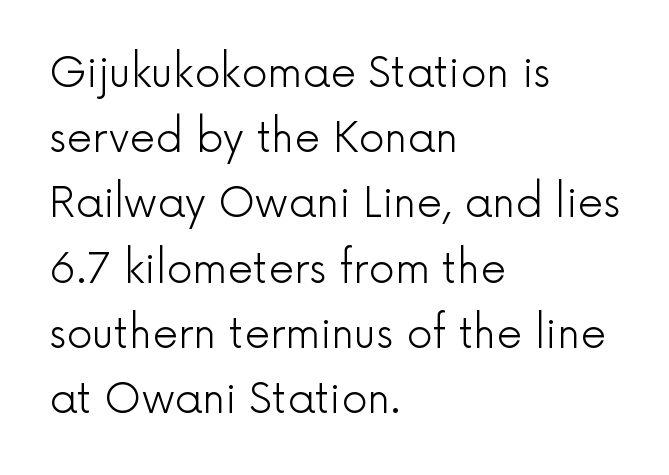
The image shows 41 px light sans-serif type, upright; set left-aligned, normal line spacing (1.59x), normal letter spacing, not underlined; a medium x-height.
